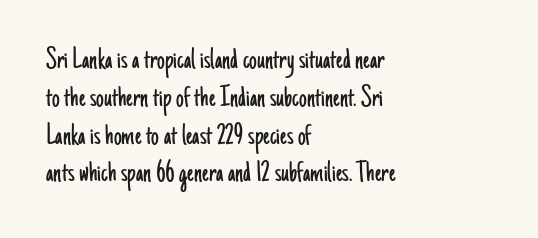
The image shows 31 px light, condensed sans-serif type, upright; set left-aligned, line spacing 1.22x, normal letter spacing, not underlined; low stroke contrast and a small x-height.
